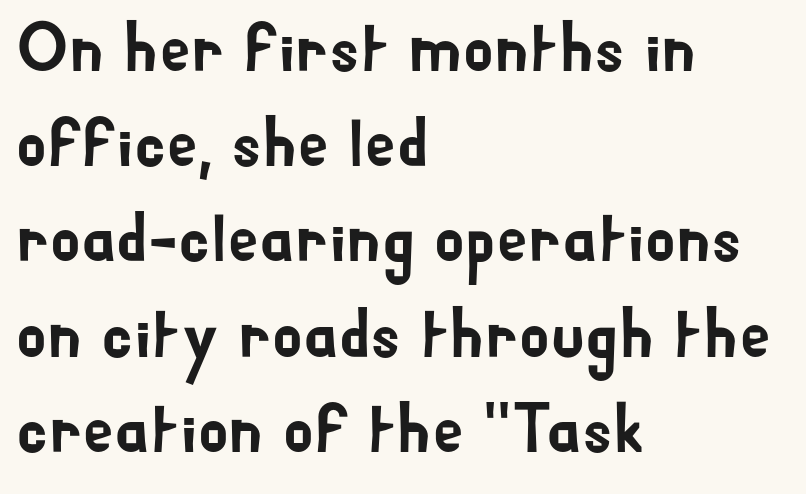
The face used here is proportionally spaced, like ordinary book or web type. These lines are set flush left with a ragged right edge. Honestly, there is no underline to notice here at all. The face used here is a sans, in the tradition of grotesques and geometrics. This rendering leaves character spacing at its baseline value. The specimen reads as upright at a glance.
